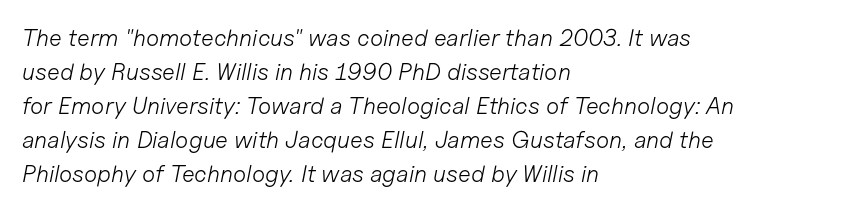
Rendered with sloped, italic letterforms. Observe the ordinary spacing: letters are neighbours, not strangers. Line starts are locked; line ends wander. Summary of weight: not heavy and not bold. Compared with typical paragraphs, the rows here are spaced about the same. Check the space under the baseline: it is left empty.
